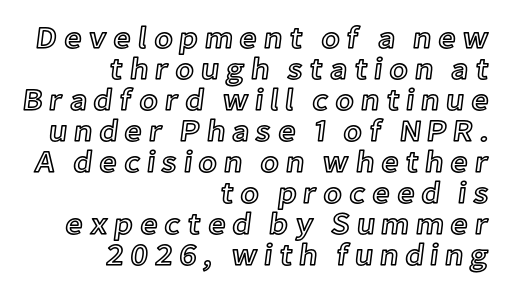
Check the space under the baseline: it is left empty. Looks like regular typesetting: each glyph gets only the width it needs. How are the letters spaced? Widely, with obvious added tracking. Line ends are locked; line starts wander. If you measured baseline to baseline, you'd find a short distance.
